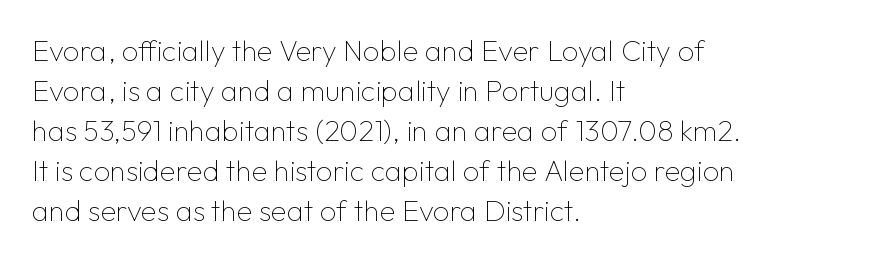
The image shows 29 px thin sans-serif type, upright; set left-aligned, normal line spacing (1.38x), normal letter spacing, not underlined; low stroke contrast and a medium x-height.
